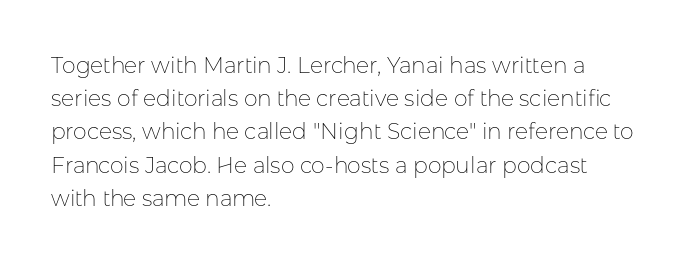
The image shows 22 px text type, upright; set left-aligned, normal line spacing (1.51x), normal letter spacing, not underlined.
